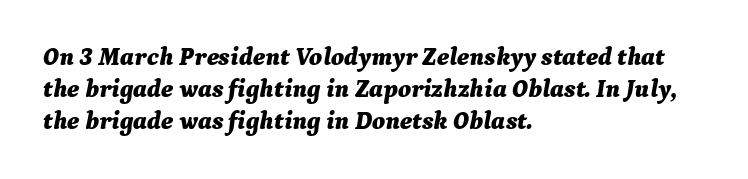
The image shows 25 px bold type, italic (leaning right); set left-aligned, normal line spacing (1.28x), normal letter spacing, not underlined.
